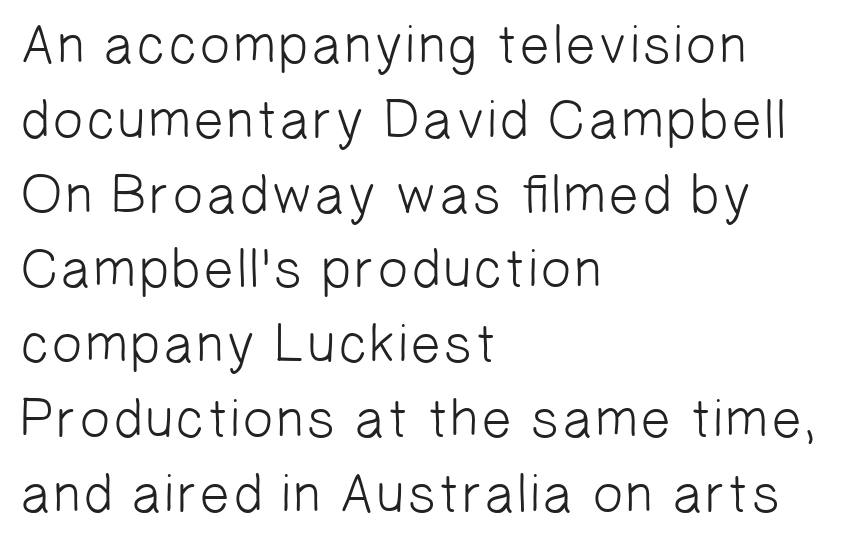
The image shows 55 px light sans-serif type; set left-aligned, normal line spacing (1.36x), normal letter spacing, not underlined; low stroke contrast and a medium x-height.
